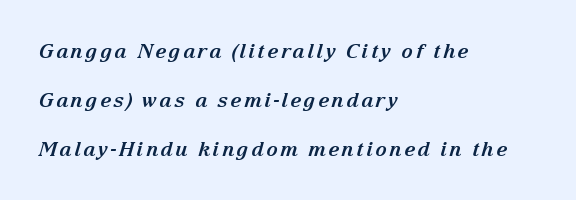
{"italic": "yes", "lean": "right", "slant_degrees": 15, "bold": "yes", "underline": "no", "align": "left", "line_spacing": "loose", "line_spacing_ratio": 2.44, "glyph_px": 20}
